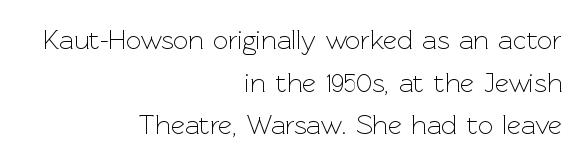
{"italic": "no", "bold": "no", "underline": "no", "align": "right", "line_spacing": "normal", "line_spacing_ratio": 1.58, "letter_spacing": "normal", "letter_spacing_em": 0.0, "glyph_px": 27}
